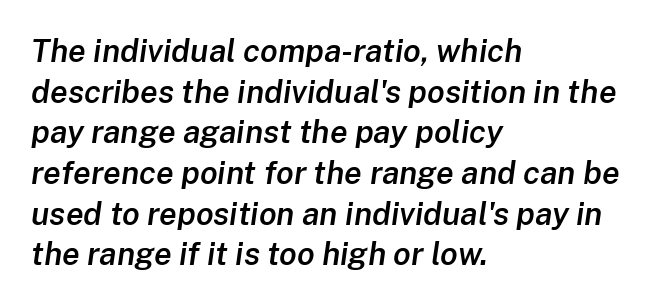
{"italic": "yes", "lean": "right", "slant_degrees": 8, "bold": "semi", "weight": "semibold", "width": "normal", "stroke_contrast": "low", "x_height": "medium", "monospaced": "no", "underline": "no", "align": "left", "line_spacing": "normal", "line_spacing_ratio": 1.27, "letter_spacing": "normal", "letter_spacing_em": 0.0, "glyph_px": 32}
